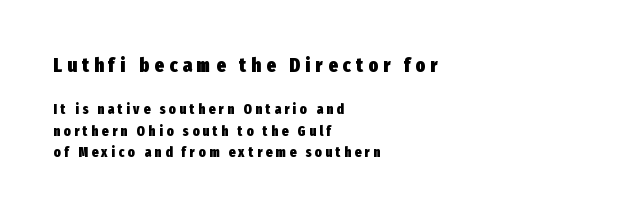
{"italic": "no", "bold": "yes", "underline": "no", "align": "left", "line_spacing": "normal", "line_spacing_ratio": 1.55, "letter_spacing": "wide", "letter_spacing_em": 0.26, "larger_block": "first", "size_ratio": 1.43, "glyph_px": 20}
